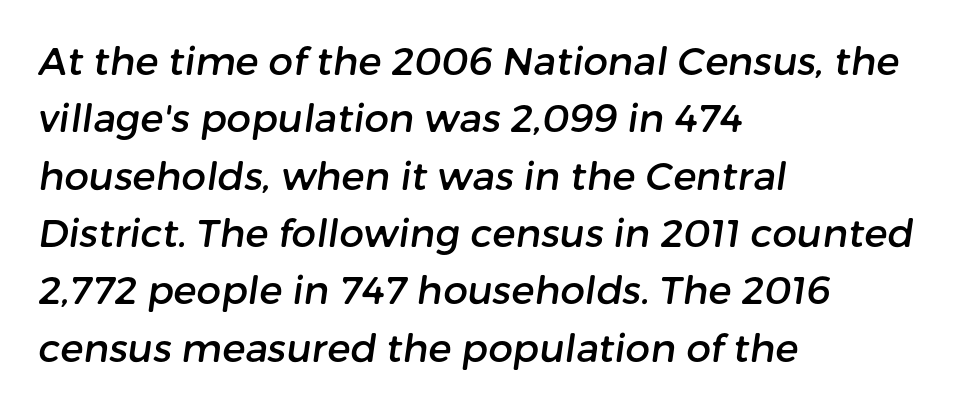
This sample has the flowing, uneven cadence of proportional lettering. The space beneath each line is pristine and unruled. You could call the tracking neutral — neither tight nor loose. The setting favours the left margin, as ordinary paragraphs usually do. One glance says typical: line gaps are just what's usual. I'd call this a sans setting — the letters go barefoot.
